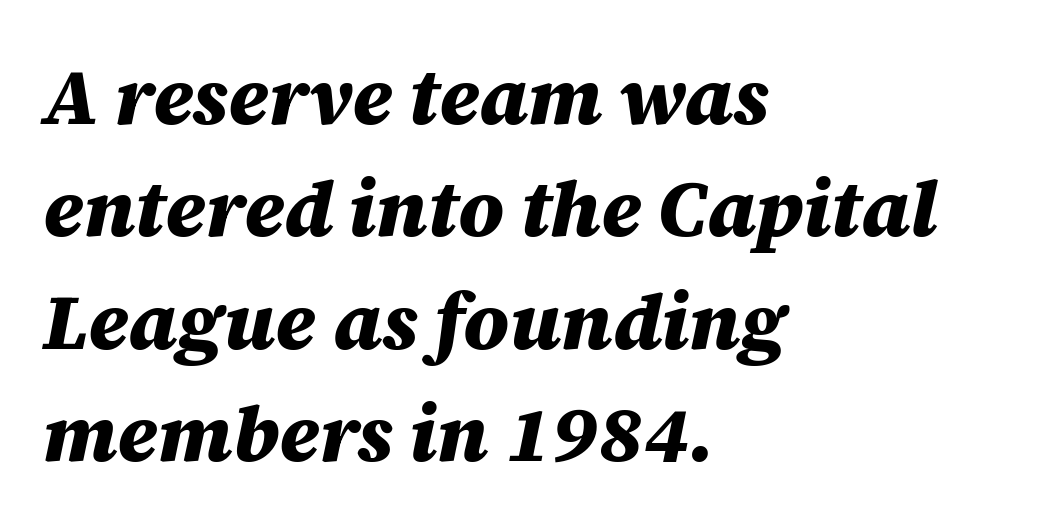
{"italic": "yes", "lean": "right", "slant_degrees": 12, "bold": "yes", "weight": "heavy", "width": "normal", "stroke_contrast": "medium", "x_height": "large", "monospaced": "no", "underline": "no", "align": "left", "line_spacing": "normal", "line_spacing_ratio": 1.44, "letter_spacing": "normal", "letter_spacing_em": 0.0, "glyph_px": 78}
